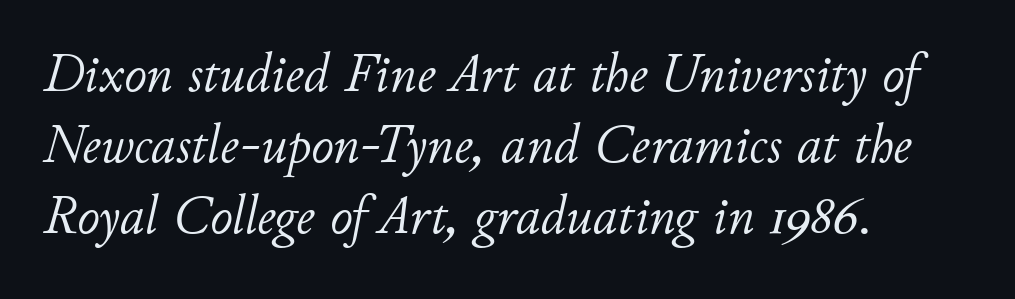
Does the copy run flush right? No — it runs flush left. Character widths vary here, with narrow letters taking less room than wide ones. This rendering features lettering with no underline. Slanted lettering throughout.
